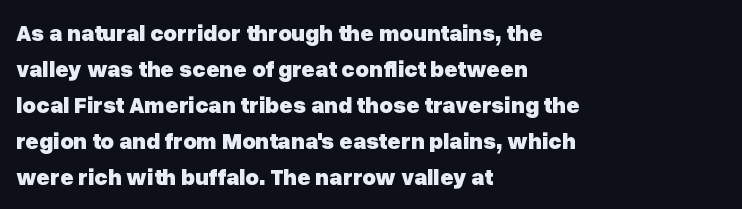
Q: Is the text bold? A: Yes.
Q: Is the text italic (slanted)? A: No, it is upright.
Q: Is the text underlined? A: No.
Q: How is the paragraph aligned? A: Left-aligned.
Q: Is the spacing between letters normal or unusually wide? A: Normal.
Q: Is the spacing between lines tight, normal or loose? A: Normal.
